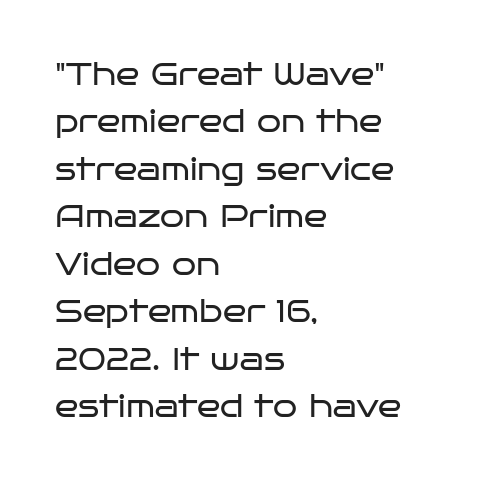
Q: Is the text bold? A: No.
Q: Is the text italic (slanted)? A: No, it is upright.
Q: Is the typeface a serif or a sans-serif typeface? A: Sans-serif.
Q: Is the text underlined? A: No.
Q: How is the paragraph aligned? A: Left-aligned.
Q: Is the spacing between letters normal or unusually wide? A: Normal.
Q: Is the spacing between lines tight, normal or loose? A: Normal.
Q: Width (condensed, normal, or wide)? A: Wide.
Q: Stroke contrast? A: Low.
Q: x-height? A: Large.
Q: Monospaced? A: No.
